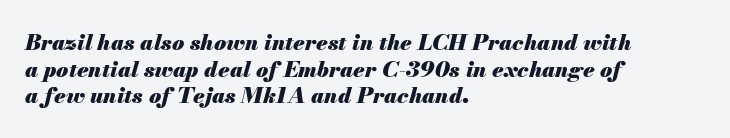
The image shows 22 px bold type, italic (leaning right); set left-aligned, line spacing 1.21x, normal letter spacing, not underlined.
